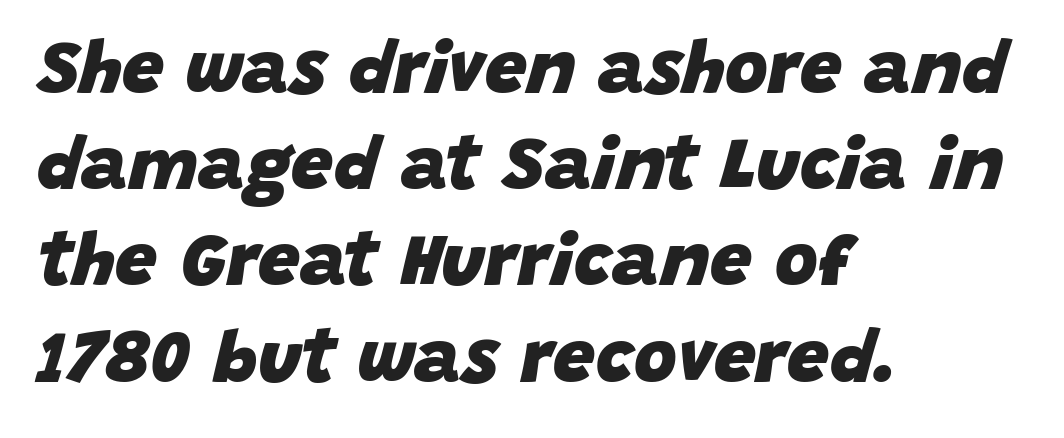
Every letter is thick-stroked: bold, no question. Nothing unusual about the tracking: characters are spaced as the font intends. Spacing verdict: proportional, widths tailored to each character. These lines were composed using italics. Leftover space on each line is placed entirely after the last word. Any mark beneath the type? The region is blank.
